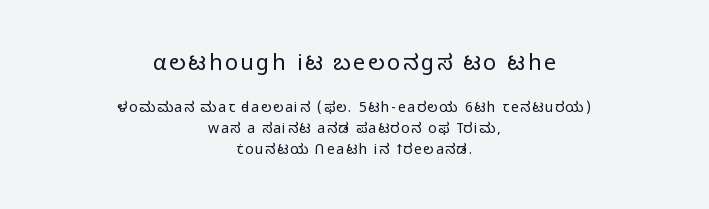
The glyphs are unaccompanied by any horizontal stroke below them. Here the first block reads like a headline and the second like body copy. The compositor balanced each line on the midline. Letters have the restrained weight of plain body copy at most.
